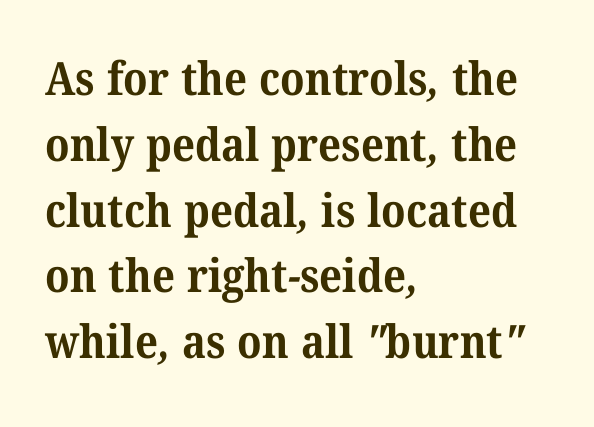
{"serif": "yes", "bold": "yes", "weight": "bold", "width": "normal", "stroke_contrast": "medium", "x_height": "medium", "monospaced": "no", "underline": "no", "align": "left", "line_spacing": "normal", "line_spacing_ratio": 1.43, "letter_spacing": "normal", "letter_spacing_em": 0.0, "glyph_px": 46}
